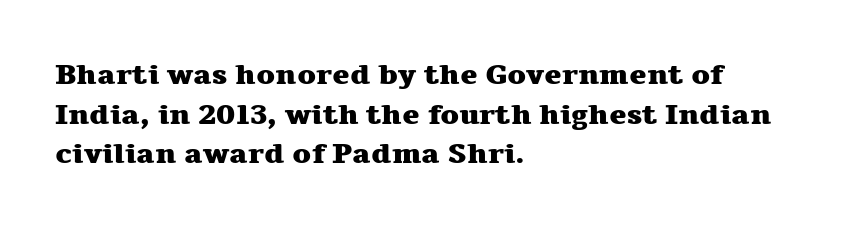
The image shows 29 px heavy, wide serif type, upright; set left-aligned, normal line spacing (1.37x), normal letter spacing, not underlined; medium stroke contrast and a medium x-height.
